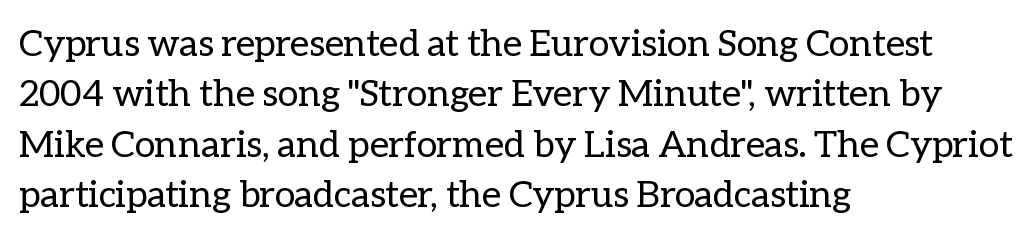
The image shows 37 px regular-weight type, upright; set left-aligned, normal line spacing (1.36x), normal letter spacing, not underlined; low stroke contrast and a medium x-height.
